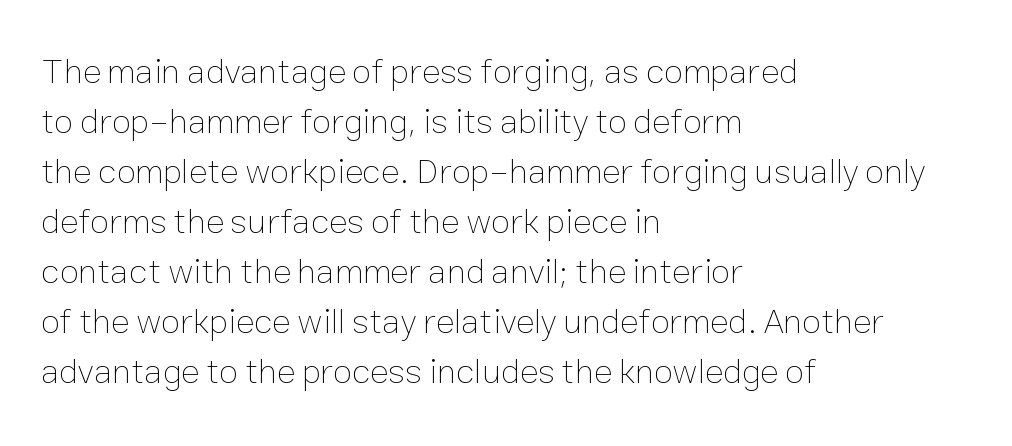
The image shows 35 px thin type, upright; set left-aligned, normal line spacing (1.43x), normal letter spacing, not underlined; low stroke contrast and a medium x-height.
